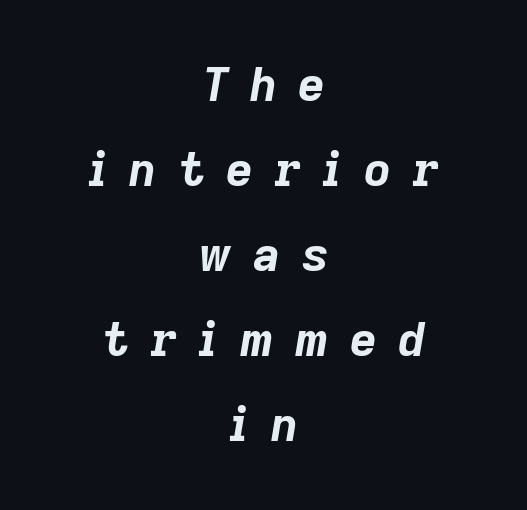
{"italic": "yes", "lean": "right", "slant_degrees": 9, "bold": "yes", "weight": "bold", "width": "normal", "stroke_contrast": "low", "x_height": "medium", "monospaced": "no", "underline": "no", "align": "center", "line_spacing_ratio": 1.81, "letter_spacing": "wide", "letter_spacing_em": 0.45, "glyph_px": 47}
